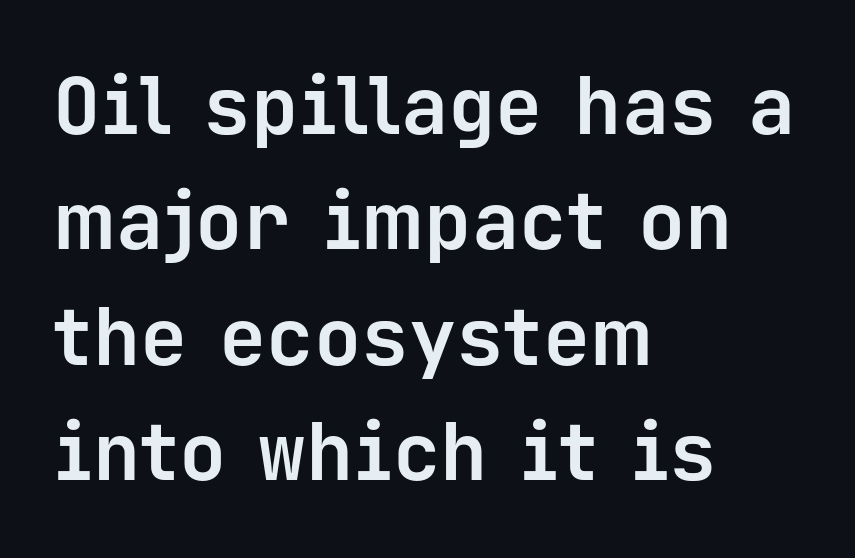
Q: Is the text bold? A: Yes.
Q: Is the text italic (slanted)? A: No, it is upright.
Q: Is the typeface a serif or a sans-serif typeface? A: Sans-serif.
Q: Is the text underlined? A: No.
Q: How is the paragraph aligned? A: Left-aligned.
Q: Is the spacing between letters normal or unusually wide? A: Normal.
Q: Is the spacing between lines tight, normal or loose? A: Normal.
Q: Width (condensed, normal, or wide)? A: Normal.
Q: Stroke contrast? A: Low.
Q: x-height? A: Medium.
Q: Monospaced? A: Yes.
